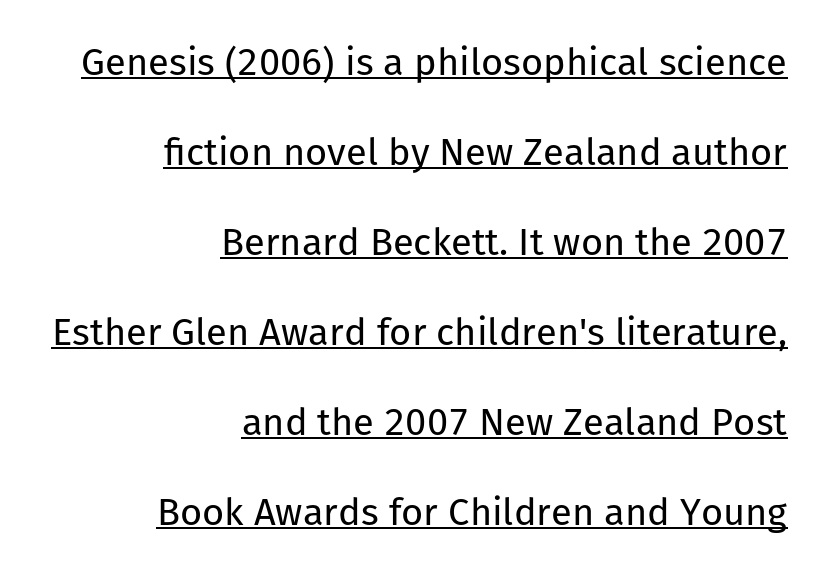
Q: Is the text bold? A: No.
Q: Is the text italic (slanted)? A: No, it is upright.
Q: Is the typeface a serif or a sans-serif typeface? A: Sans-serif.
Q: Is the text underlined? A: Yes.
Q: How is the paragraph aligned? A: Right-aligned.
Q: Is the spacing between letters normal or unusually wide? A: Normal.
Q: Is the spacing between lines tight, normal or loose? A: Loose.
Q: Width (condensed, normal, or wide)? A: Normal.
Q: Stroke contrast? A: Low.
Q: x-height? A: Medium.
Q: Monospaced? A: No.
